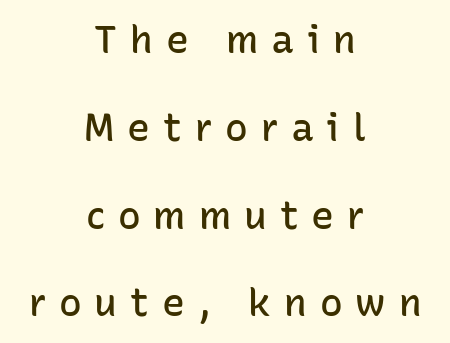
Q: Is the text bold? A: Semi-bold.
Q: Is the text italic (slanted)? A: No, it is upright.
Q: Is the typeface a serif or a sans-serif typeface? A: Sans-serif.
Q: Is the text underlined? A: No.
Q: How is the paragraph aligned? A: Centered.
Q: Is the spacing between letters normal or unusually wide? A: Unusually wide.
Q: Is the spacing between lines tight, normal or loose? A: Loose.
Q: Width (condensed, normal, or wide)? A: Normal.
Q: Stroke contrast? A: Low.
Q: x-height? A: Medium.
Q: Monospaced? A: No.
